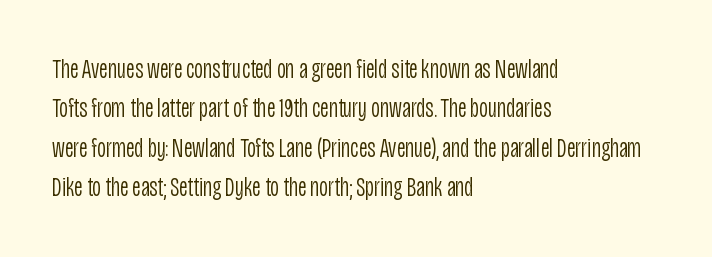
The image shows 27 px text type, upright; set left-aligned, normal line spacing (1.46x), normal letter spacing, not underlined.
